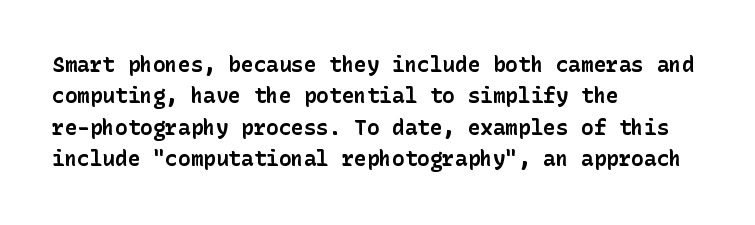
{"italic": "no", "bold": "yes", "underline": "no", "align": "left", "line_spacing": "normal", "line_spacing_ratio": 1.5, "letter_spacing": "normal", "letter_spacing_em": 0.0, "glyph_px": 21}
